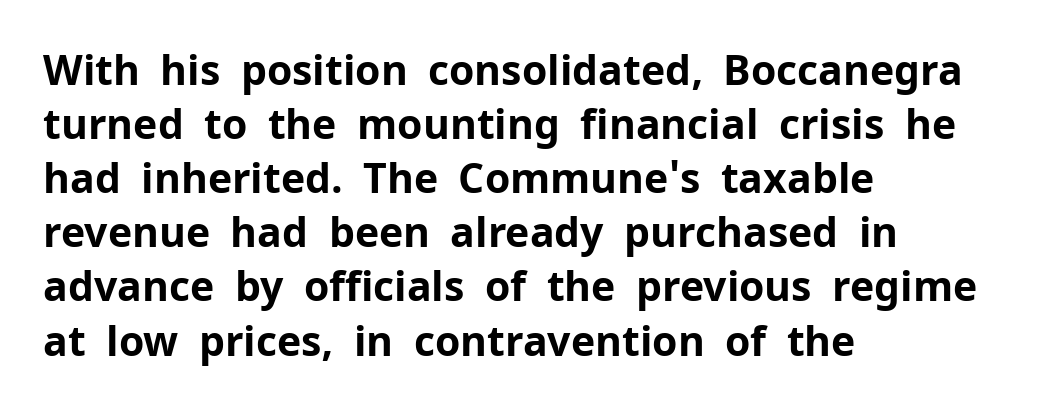
{"serif": "no", "italic": "no", "bold": "yes", "weight": "bold", "width": "normal", "stroke_contrast": "low", "x_height": "medium", "monospaced": "no", "underline": "no", "align": "left", "line_spacing": "normal", "line_spacing_ratio": 1.32, "letter_spacing": "normal", "letter_spacing_em": 0.0, "glyph_px": 41}
